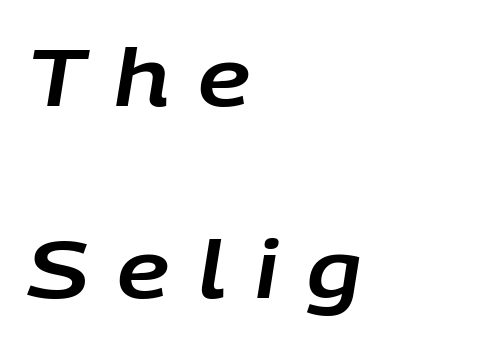
Honestly, the letter spacing is so wide it's the main thing you notice. The lines are spread far apart with generous leading. If you drew a line through each stem, it would be angled. The space beneath each line is pristine and unruled. These lines stack with their left ends in a neat column.
